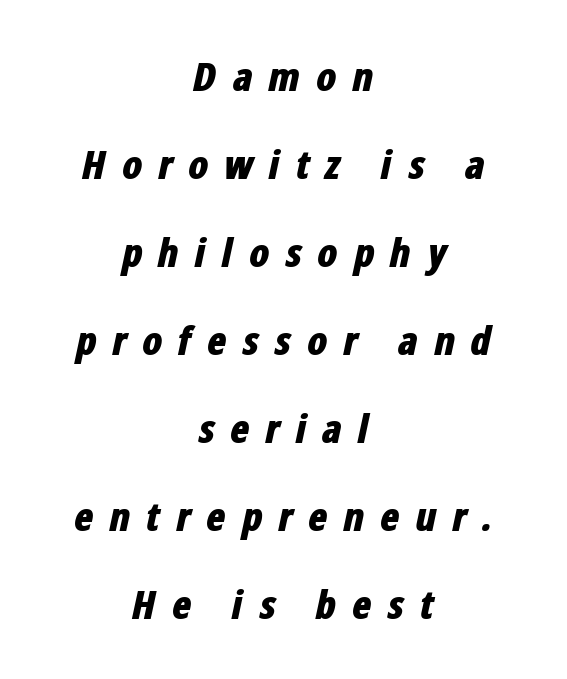
{"italic": "yes", "lean": "right", "slant_degrees": 12, "bold": "yes", "weight": "bold", "width": "condensed", "stroke_contrast": "low", "x_height": "medium", "monospaced": "no", "underline": "no", "align": "center", "line_spacing": "loose", "line_spacing_ratio": 2.2, "letter_spacing": "wide", "letter_spacing_em": 0.38, "glyph_px": 40}
